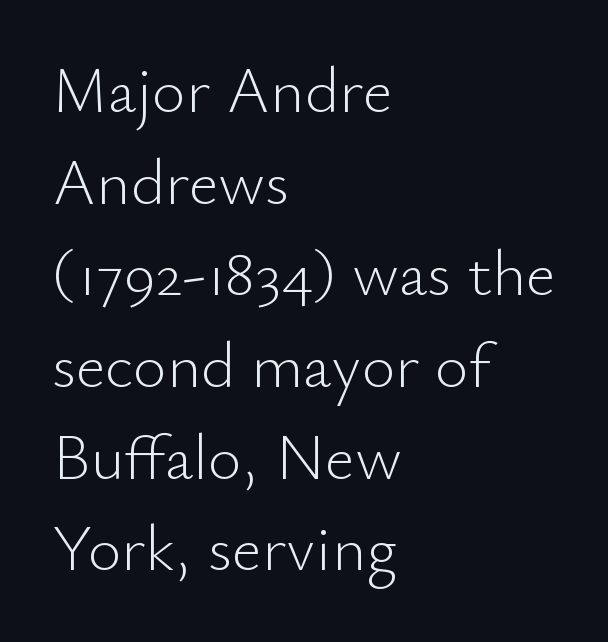
{"serif": "no", "italic": "no", "bold": "no", "weight": "light", "width": "normal", "stroke_contrast": "low", "x_height": "small", "monospaced": "no", "underline": "no", "align": "left", "line_spacing": "normal", "line_spacing_ratio": 1.41, "letter_spacing": "normal", "letter_spacing_em": 0.0, "glyph_px": 65}
